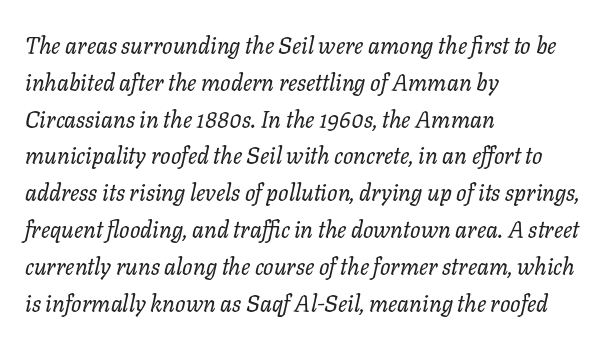
Q: Is the text bold? A: No.
Q: Is the text italic (slanted)? A: Yes, it leans right by about 11 degrees.
Q: Is the text underlined? A: No.
Q: How is the paragraph aligned? A: Left-aligned.
Q: Is the spacing between letters normal or unusually wide? A: Normal.
Q: Is the spacing between lines tight, normal or loose? A: Normal.
